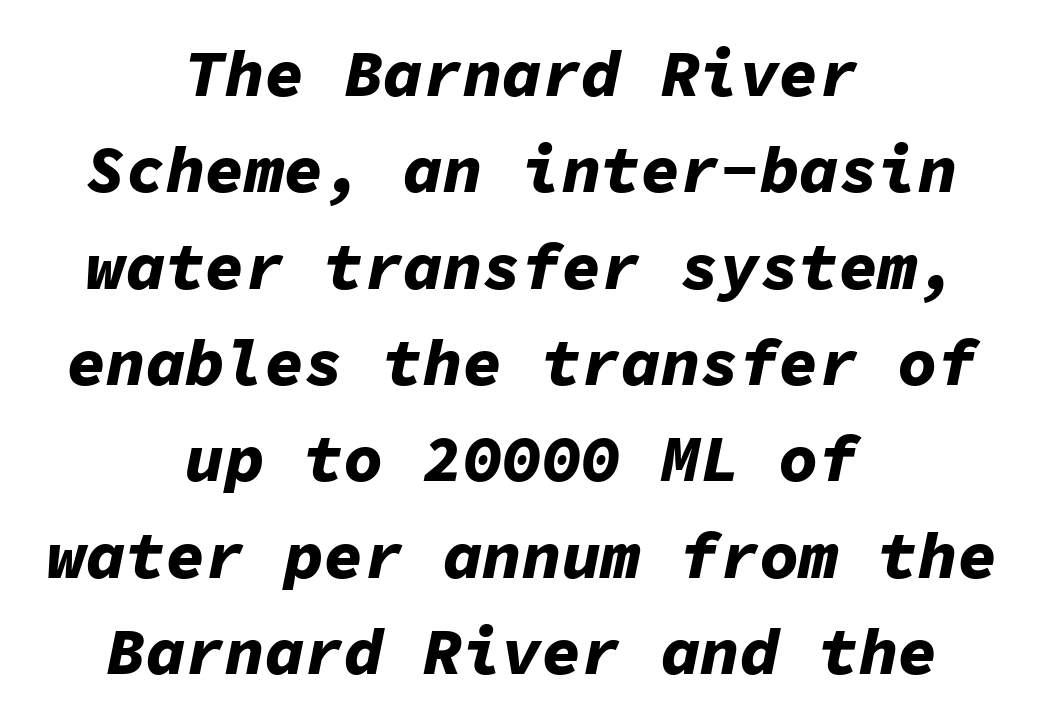
{"italic": "yes", "lean": "right", "slant_degrees": 11, "bold": "yes", "weight": "bold", "width": "normal", "stroke_contrast": "low", "x_height": "medium", "monospaced": "yes", "underline": "no", "align": "center", "line_spacing": "normal", "line_spacing_ratio": 1.46, "letter_spacing": "normal", "letter_spacing_em": 0.0, "glyph_px": 66}
